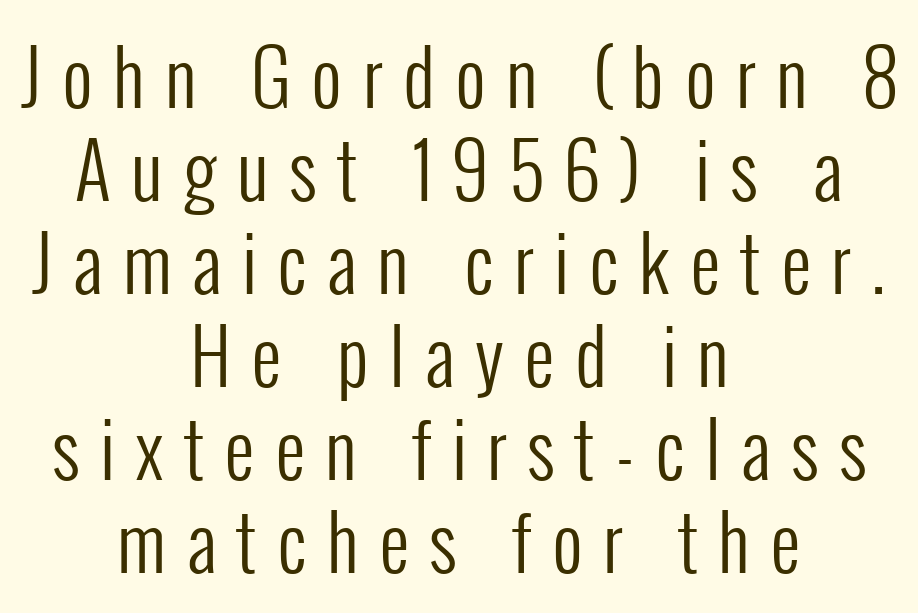
Is this a fixed-width face? No — the glyphs have proportional, varying widths. Notice how the passage keeps no hard edge, just a central spine. This sample uses a sans-serif face. Tall strokes in this sample are plumb rather than angled.
